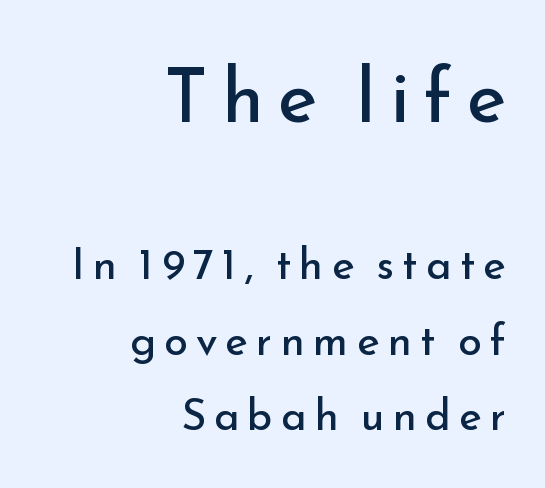
{"serif": "no", "italic": "no", "bold": "no", "weight": "regular", "width": "normal", "stroke_contrast": "low", "x_height": "small", "monospaced": "no", "underline": "no", "align": "right", "line_spacing_ratio": 1.76, "larger_block": "first", "size_ratio": 1.74, "glyph_px": 75}
